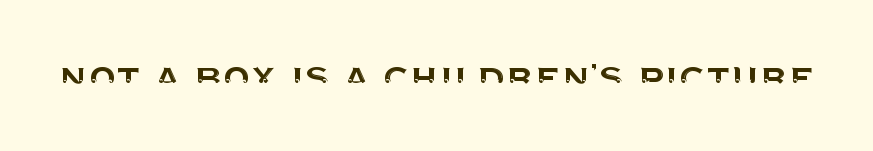
Q: Is the text italic (slanted)? A: No, it is upright.
Q: Is the typeface a serif or a sans-serif typeface? A: Sans-serif.
Q: Is the text underlined? A: No.
Q: Is the spacing between letters normal or unusually wide? A: Normal.
Q: Width (condensed, normal, or wide)? A: Normal.
Q: Stroke contrast? A: Medium.
Q: x-height? A: Large.
Q: Monospaced? A: No.
